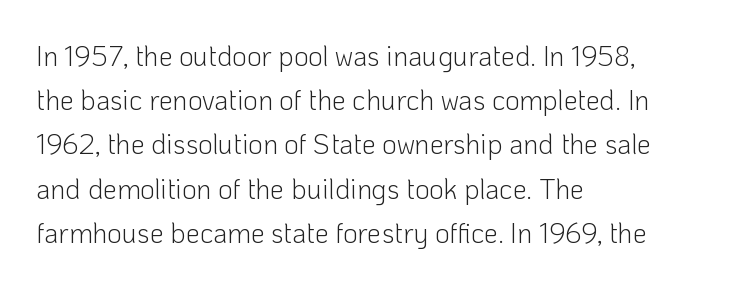
{"serif": "no", "italic": "no", "bold": "no", "weight": "light", "width": "normal", "stroke_contrast": "low", "x_height": "medium", "monospaced": "no", "underline": "no", "align": "left", "line_spacing": "normal", "line_spacing_ratio": 1.58, "letter_spacing": "normal", "letter_spacing_em": 0.0, "glyph_px": 28}
